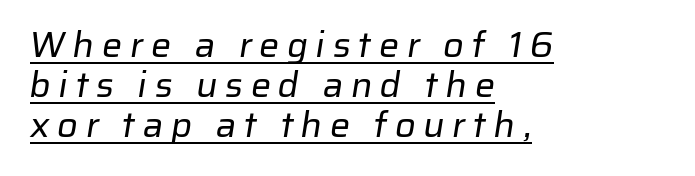
{"serif": "no", "bold": "no", "weight": "regular", "width": "normal", "stroke_contrast": "low", "x_height": "medium", "monospaced": "no", "underline": "yes", "align": "left", "line_spacing": "tight", "line_spacing_ratio": 1.11, "letter_spacing": "wide", "letter_spacing_em": 0.21, "glyph_px": 36}
